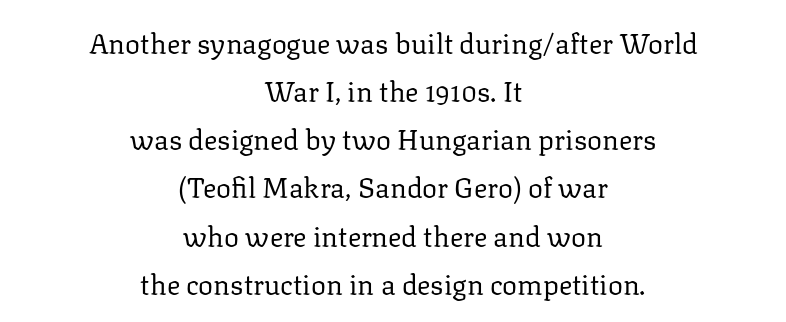
Q: Is the text bold? A: No.
Q: Is the text italic (slanted)? A: No, it is upright.
Q: Is the typeface a serif or a sans-serif typeface? A: Serif.
Q: Is the text underlined? A: No.
Q: How is the paragraph aligned? A: Centered.
Q: Is the spacing between letters normal or unusually wide? A: Normal.
Q: Width (condensed, normal, or wide)? A: Normal.
Q: Stroke contrast? A: Low.
Q: x-height? A: Medium.
Q: Monospaced? A: No.
